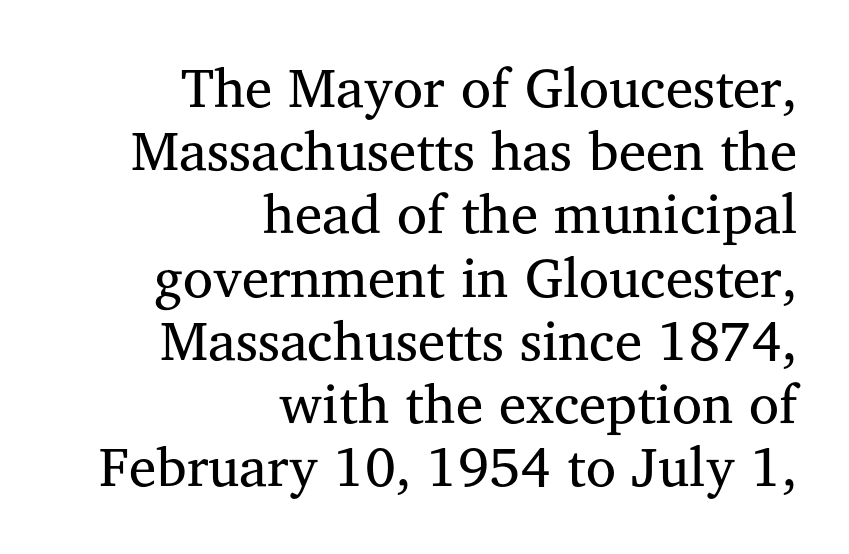
{"serif": "yes", "italic": "no", "bold": "no", "weight": "regular", "width": "normal", "stroke_contrast": "medium", "x_height": "medium", "monospaced": "no", "underline": "no", "align": "right", "line_spacing": "tight", "line_spacing_ratio": 1.15, "letter_spacing": "normal", "letter_spacing_em": 0.0, "glyph_px": 55}
